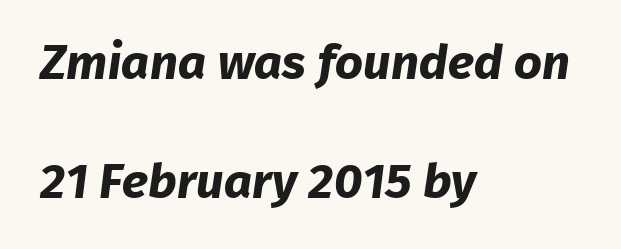
Q: Is the text bold? A: Yes.
Q: Is the typeface a serif or a sans-serif typeface? A: Sans-serif.
Q: Is the text underlined? A: No.
Q: How is the paragraph aligned? A: Left-aligned.
Q: Is the spacing between letters normal or unusually wide? A: Normal.
Q: Is the spacing between lines tight, normal or loose? A: Loose.
Q: Width (condensed, normal, or wide)? A: Normal.
Q: Stroke contrast? A: Low.
Q: x-height? A: Medium.
Q: Monospaced? A: No.
